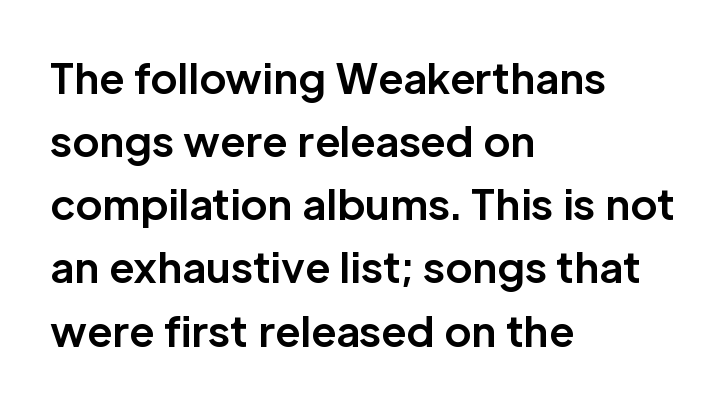
The zone under the glyphs is completely vacant. Baseline-to-baseline distance is the conventional proportion of letter height. The face used here is a sans, in the tradition of grotesques and geometrics. Compared with an ordinary text face, these strokes are far heavier — a full bold. The face used here is proportionally spaced, like ordinary book or web type.
